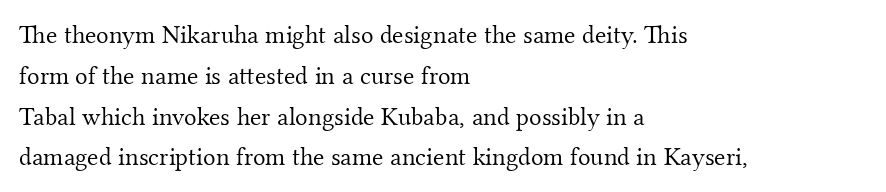
Q: Is the text bold? A: No.
Q: Is the text italic (slanted)? A: No, it is upright.
Q: Is the text underlined? A: No.
Q: How is the paragraph aligned? A: Left-aligned.
Q: Is the spacing between letters normal or unusually wide? A: Normal.
Q: Is the spacing between lines tight, normal or loose? A: Normal.
